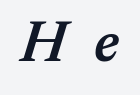
{"italic": "yes", "lean": "right", "slant_degrees": 17, "bold": "semi", "weight": "semibold", "width": "normal", "stroke_contrast": "medium", "x_height": "medium", "monospaced": "no", "underline": "no", "letter_spacing": "wide", "letter_spacing_em": 0.47, "glyph_px": 58}
